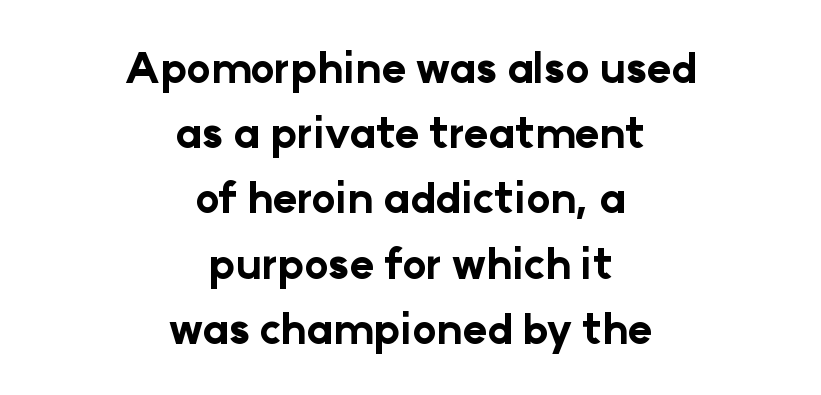
Q: Is the text bold? A: Yes.
Q: Is the text italic (slanted)? A: No, it is upright.
Q: Is the typeface a serif or a sans-serif typeface? A: Sans-serif.
Q: Is the text underlined? A: No.
Q: How is the paragraph aligned? A: Centered.
Q: Is the spacing between letters normal or unusually wide? A: Normal.
Q: Is the spacing between lines tight, normal or loose? A: Normal.
Q: Width (condensed, normal, or wide)? A: Normal.
Q: Stroke contrast? A: Low.
Q: x-height? A: Medium.
Q: Monospaced? A: No.
